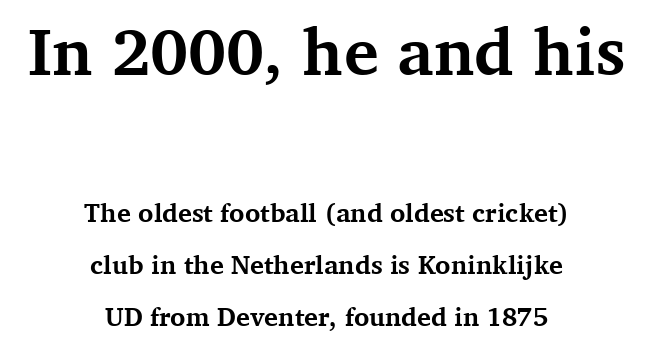
Q: Is the text bold? A: Yes.
Q: Is the text italic (slanted)? A: No, it is upright.
Q: Is the typeface a serif or a sans-serif typeface? A: Serif.
Q: Is the text underlined? A: No.
Q: How is the paragraph aligned? A: Centered.
Q: Is the spacing between letters normal or unusually wide? A: Normal.
Q: Is the spacing between lines tight, normal or loose? A: Loose.
Q: Which block of text is set in a larger size, the first (top) or the second (bottom)? A: The first (top) one.
Q: Width (condensed, normal, or wide)? A: Normal.
Q: Stroke contrast? A: Medium.
Q: x-height? A: Medium.
Q: Monospaced? A: No.
